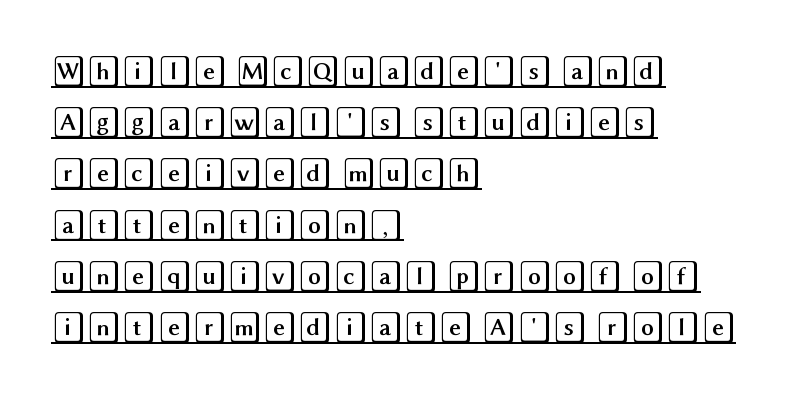
Underline: present. Words appear dense and cohesive because spacing is normal. Is there much room between lines? A standard amount, neither cramped nor airy. Visually the block forms a straight wall on the left and a jagged coastline on the right. The specimen reads as upright at a glance.
